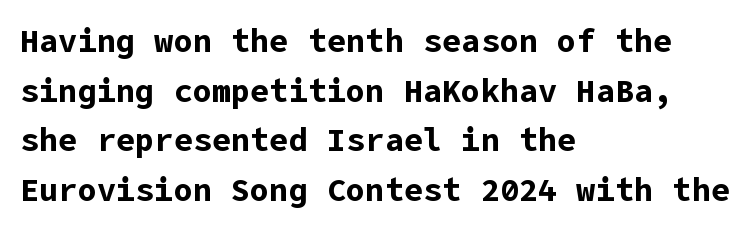
Q: Is the text bold? A: Yes.
Q: Is the text italic (slanted)? A: No, it is upright.
Q: Is the typeface a serif or a sans-serif typeface? A: Sans-serif.
Q: Is the text underlined? A: No.
Q: How is the paragraph aligned? A: Left-aligned.
Q: Is the spacing between letters normal or unusually wide? A: Normal.
Q: Is the spacing between lines tight, normal or loose? A: Normal.
Q: Width (condensed, normal, or wide)? A: Normal.
Q: Stroke contrast? A: Low.
Q: x-height? A: Medium.
